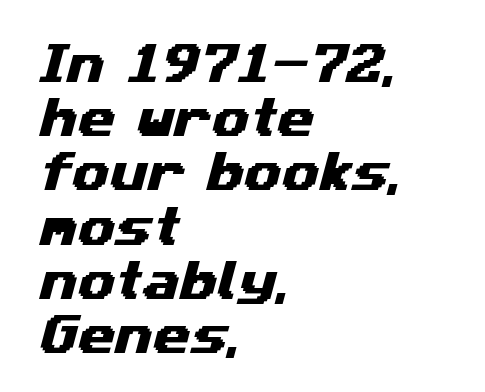
Nope, no serifs anywhere on these letters. One glance says typical: line gaps are just what's usual. The letterforms sit shoulder to shoulder at normal distance. The letters advance in unequal steps, a hallmark of proportional type. The baseline area is clear. Leftover space on each line is placed entirely after the last word.
